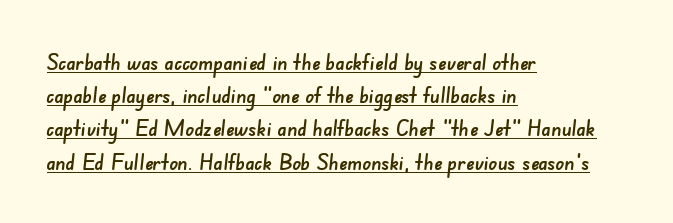
Has an underline been added? It has. A normal amount of white space separates one row of letters from the next. This sample uses plain, unmodified letter spacing. Leftover space on each line is placed entirely after the last word.
